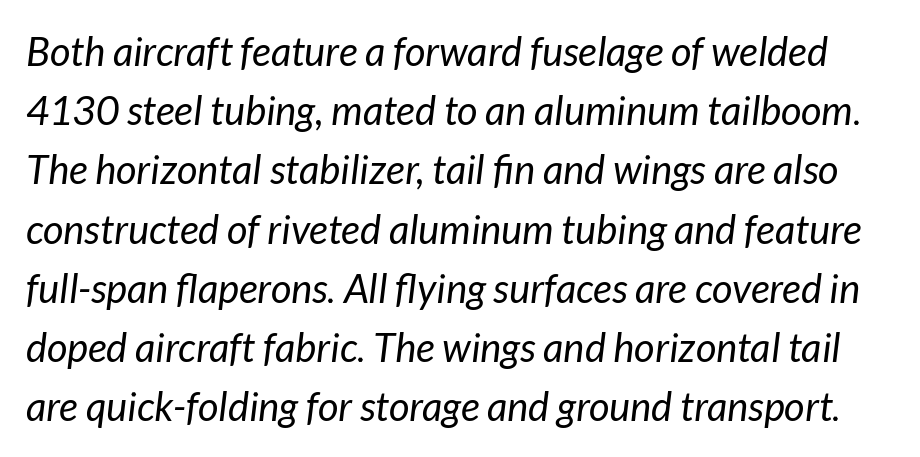
Do the characters align in a grid? No, the font is proportional. Underline: absent. What stands out about the letter spacing? Nothing — it is the standard amount. Rendered with sloped, italic letterforms.
